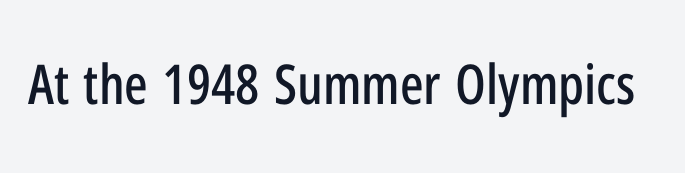
{"serif": "no", "italic": "no", "width": "condensed", "stroke_contrast": "low", "x_height": "medium", "monospaced": "no", "underline": "no", "letter_spacing": "normal", "letter_spacing_em": 0.0, "glyph_px": 55}
